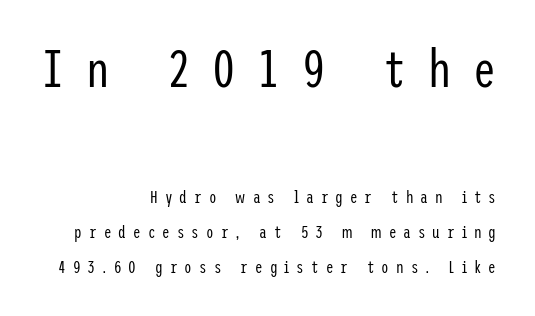
Q: Is the text bold? A: No.
Q: Is the text italic (slanted)? A: No, it is upright.
Q: Is the typeface a serif or a sans-serif typeface? A: Sans-serif.
Q: Is the text underlined? A: No.
Q: How is the paragraph aligned? A: Right-aligned.
Q: Is the spacing between letters normal or unusually wide? A: Unusually wide.
Q: Is the spacing between lines tight, normal or loose? A: Loose.
Q: Which block of text is set in a larger size, the first (top) or the second (bottom)? A: The first (top) one.
Q: Width (condensed, normal, or wide)? A: Condensed.
Q: Stroke contrast? A: Low.
Q: x-height? A: Medium.
